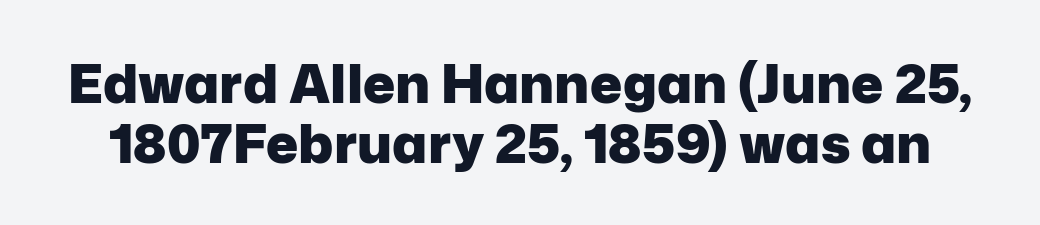
Lines of text with bare space underneath. Look at the tracking — it's just the regular setting, nothing added. The rendering uses a bold face; every stroke is thick and dark. The letters advance in unequal steps, a hallmark of proportional type.
